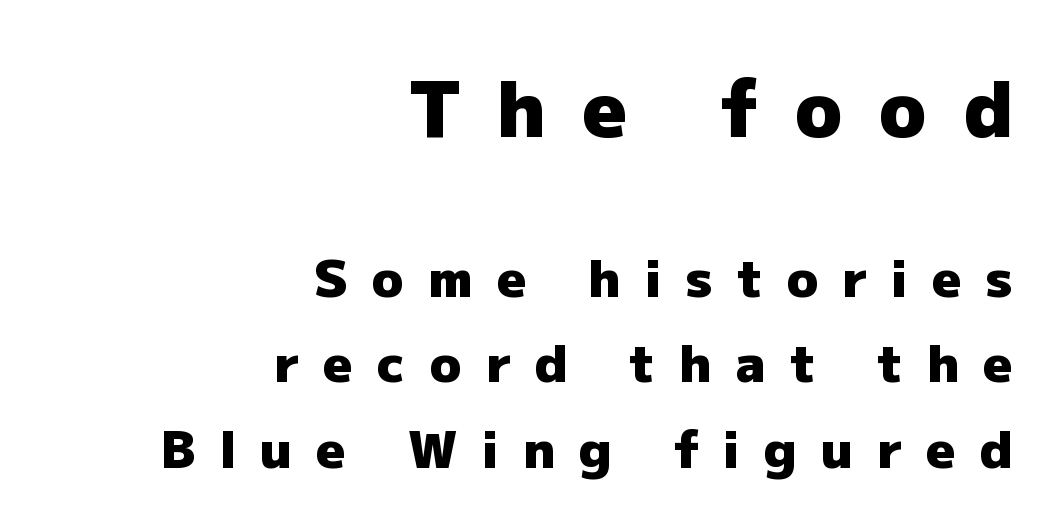
The image shows 77 px heavy sans-serif type, upright; set right-aligned, normal line spacing (1.67x), unusually wide letter spacing (+0.48 em), not underlined; the first (top) block is 1.51x larger; low stroke contrast and a medium x-height.
